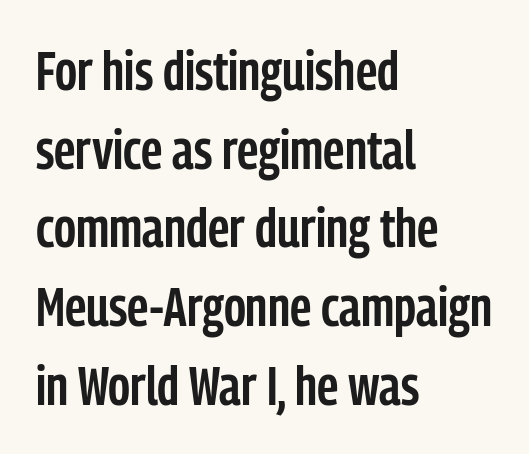
Q: Is the text bold? A: Semi-bold.
Q: Is the text italic (slanted)? A: No, it is upright.
Q: Is the typeface a serif or a sans-serif typeface? A: Sans-serif.
Q: Is the text underlined? A: No.
Q: How is the paragraph aligned? A: Left-aligned.
Q: Is the spacing between letters normal or unusually wide? A: Normal.
Q: Is the spacing between lines tight, normal or loose? A: Normal.
Q: Width (condensed, normal, or wide)? A: Condensed.
Q: Stroke contrast? A: Low.
Q: x-height? A: Medium.
Q: Monospaced? A: No.
